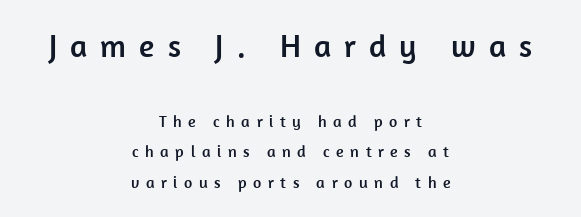
Q: Is the text italic (slanted)? A: No, it is upright.
Q: Is the typeface a serif or a sans-serif typeface? A: Sans-serif.
Q: Is the text underlined? A: No.
Q: How is the paragraph aligned? A: Centered.
Q: Is the spacing between letters normal or unusually wide? A: Unusually wide.
Q: Which block of text is set in a larger size, the first (top) or the second (bottom)? A: The first (top) one.
Q: Width (condensed, normal, or wide)? A: Normal.
Q: Stroke contrast? A: Low.
Q: x-height? A: Medium.
Q: Monospaced? A: No.
